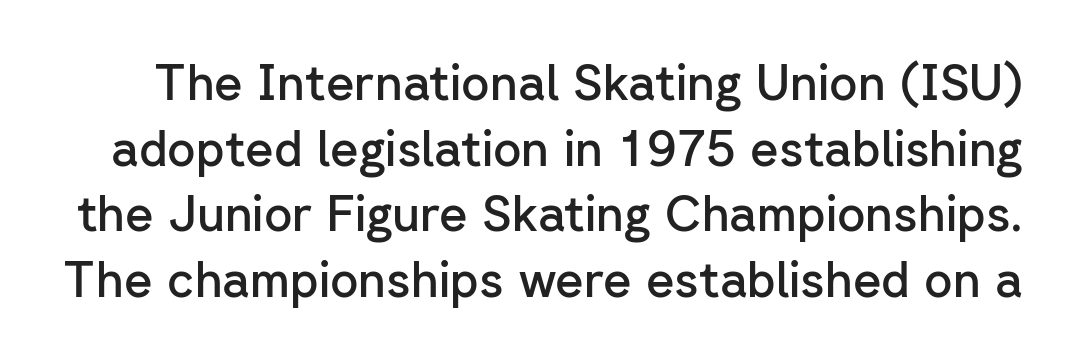
{"serif": "no", "italic": "no", "bold": "semi", "weight": "semibold", "width": "normal", "stroke_contrast": "low", "x_height": "medium", "monospaced": "no", "underline": "no", "line_spacing": "normal", "line_spacing_ratio": 1.34, "letter_spacing": "normal", "letter_spacing_em": 0.0, "glyph_px": 49}
